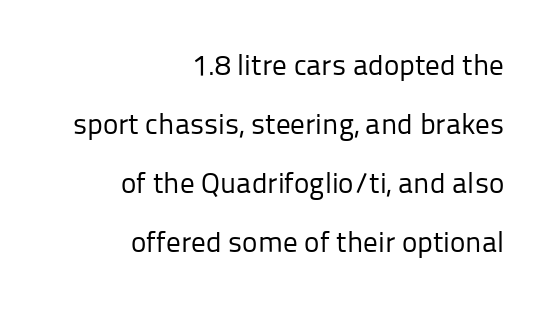
Is this a fixed-width face? No — the glyphs have proportional, varying widths. Successive baselines arrive slowly, with a big drop between each. Is the stroke heavy? The answer is a plain regular-or-lighter. A student would call this right alignment; a typographer would say flush right, rag left. Anything drawn beneath the words? Only blank space. The tracking reads as untouched default to a designer's eye.
